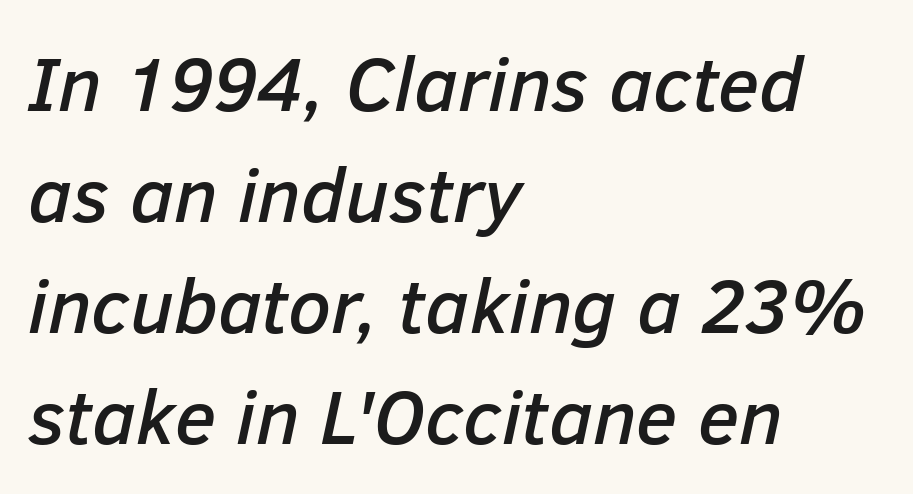
The image shows 77 px text type, italic (leaning right); set left-aligned, normal line spacing (1.44x), normal letter spacing, not underlined; low stroke contrast and a medium x-height.
